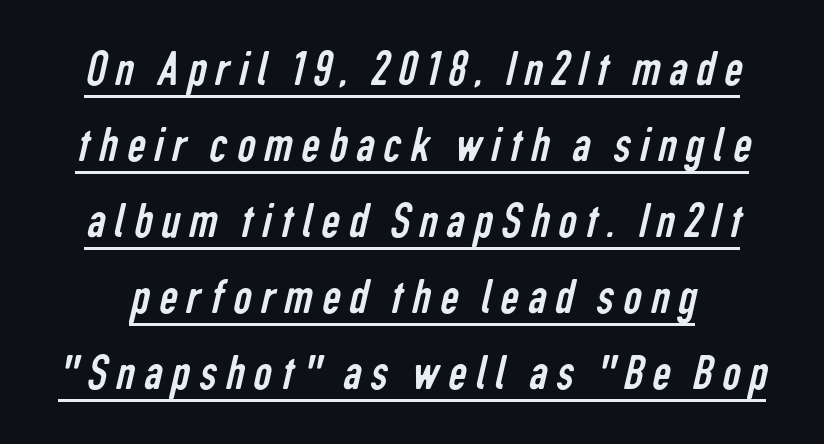
The image shows 51 px regular-weight, condensed sans-serif type; set normal line spacing (1.49x), underlined; low stroke contrast and a medium x-height.
